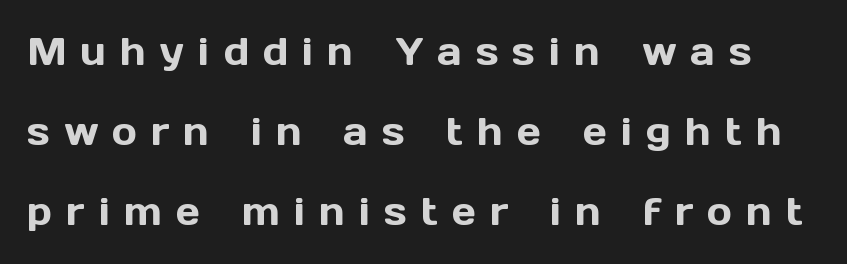
The image shows 38 px sans-serif type, upright; set loose line spacing (2.11x), unusually wide letter spacing (+0.37 em), not underlined; a medium x-height.
